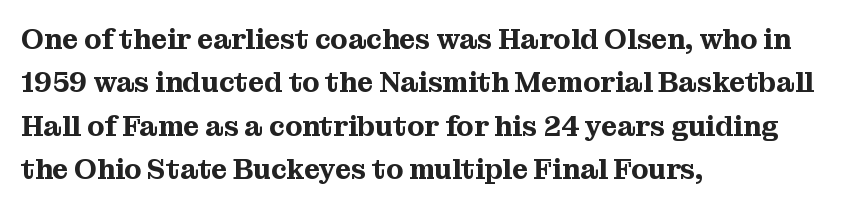
Q: Is the text italic (slanted)? A: No, it is upright.
Q: Is the typeface a serif or a sans-serif typeface? A: Serif.
Q: Is the text underlined? A: No.
Q: How is the paragraph aligned? A: Left-aligned.
Q: Is the spacing between letters normal or unusually wide? A: Normal.
Q: Is the spacing between lines tight, normal or loose? A: Normal.
Q: Width (condensed, normal, or wide)? A: Normal.
Q: Stroke contrast? A: Medium.
Q: x-height? A: Medium.
Q: Monospaced? A: No.
